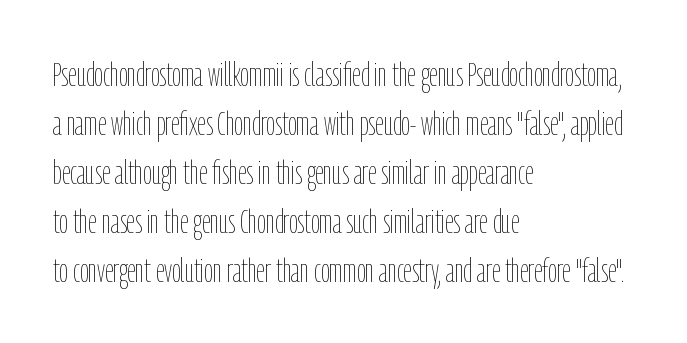
{"italic": "no", "bold": "no", "weight": "thin", "width": "condensed", "stroke_contrast": "low", "x_height": "medium", "monospaced": "no", "underline": "no", "align": "left", "line_spacing": "normal", "line_spacing_ratio": 1.44, "letter_spacing": "normal", "letter_spacing_em": 0.0, "glyph_px": 34}
